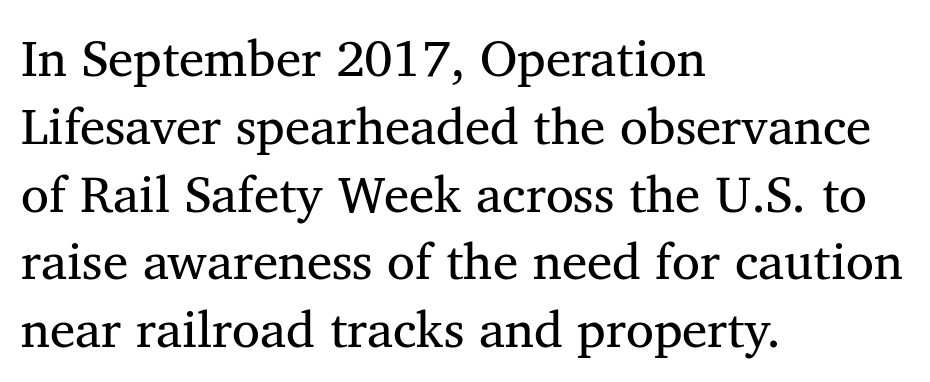
{"serif": "yes", "italic": "no", "bold": "no", "weight": "regular", "width": "normal", "stroke_contrast": "medium", "x_height": "medium", "monospaced": "no", "underline": "no", "align": "left", "line_spacing": "normal", "line_spacing_ratio": 1.33, "letter_spacing": "normal", "letter_spacing_em": 0.0, "glyph_px": 51}
